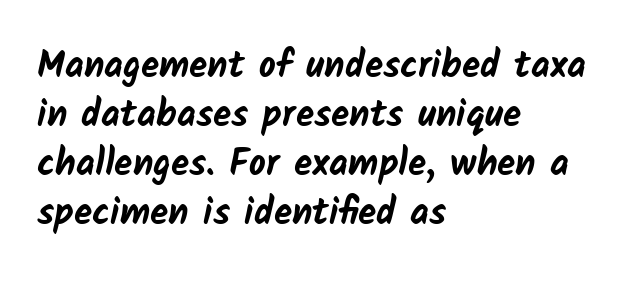
Typeset ragged right — the left edge is the straight one. Students, observe: this is what conventionally led text looks like. Only glyphs here, with clear space below each row. Students, note that the glyphs here touch the page at normal intervals. Check where the strokes stop: nothing finishes them off — pure sans.
